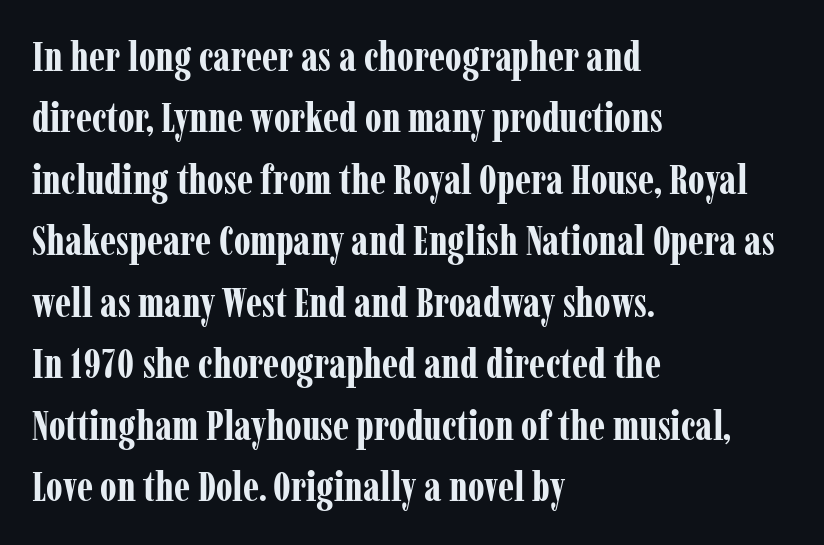
Q: Is the text bold? A: Yes.
Q: Is the text italic (slanted)? A: No, it is upright.
Q: Is the typeface a serif or a sans-serif typeface? A: Serif.
Q: Is the text underlined? A: No.
Q: How is the paragraph aligned? A: Left-aligned.
Q: Is the spacing between letters normal or unusually wide? A: Normal.
Q: Is the spacing between lines tight, normal or loose? A: Normal.
Q: Width (condensed, normal, or wide)? A: Condensed.
Q: Stroke contrast? A: Low.
Q: x-height? A: Medium.
Q: Monospaced? A: No.
